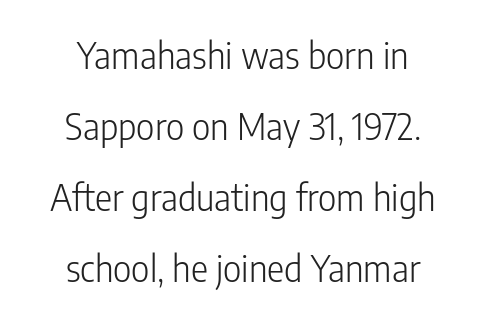
{"serif": "no", "italic": "no", "bold": "no", "weight": "light", "width": "condensed", "stroke_contrast": "low", "x_height": "medium", "monospaced": "no", "underline": "no", "align": "center", "line_spacing": "loose", "line_spacing_ratio": 1.97, "letter_spacing": "normal", "letter_spacing_em": 0.0, "glyph_px": 36}
